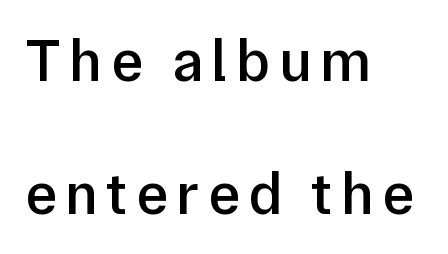
Q: Is the text bold? A: Semi-bold.
Q: Is the text italic (slanted)? A: No, it is upright.
Q: Is the typeface a serif or a sans-serif typeface? A: Sans-serif.
Q: Is the text underlined? A: No.
Q: How is the paragraph aligned? A: Left-aligned.
Q: Is the spacing between lines tight, normal or loose? A: Loose.
Q: Width (condensed, normal, or wide)? A: Normal.
Q: Stroke contrast? A: Low.
Q: x-height? A: Medium.
Q: Monospaced? A: No.
